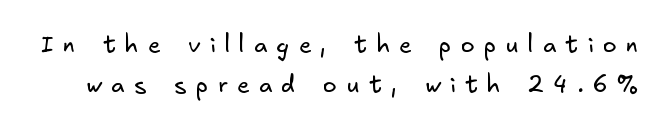
Is the stroke heavy? The answer is a plain regular-or-lighter. The line texture is sparse and dotted thanks to wide tracking. Honestly, there is no underline to notice here at all.
